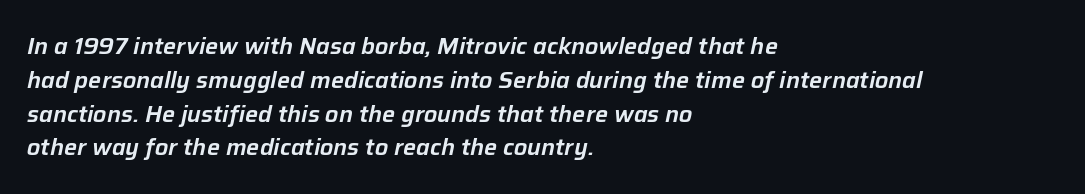
This rendering leaves character spacing at its baseline value. Bare-footed words on every line. You can tell it's italic because the verticals aren't actually vertical. Typeset ragged right — the left edge is the straight one. The rendering uses a moderate line-height, typical for paragraphs.
